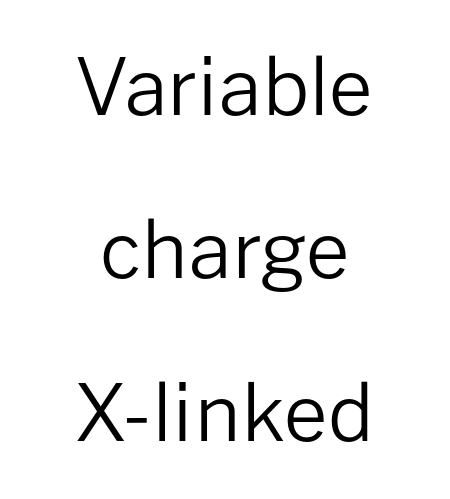
Q: Is the text bold? A: No.
Q: Is the text italic (slanted)? A: No, it is upright.
Q: Is the typeface a serif or a sans-serif typeface? A: Sans-serif.
Q: Is the text underlined? A: No.
Q: How is the paragraph aligned? A: Centered.
Q: Is the spacing between letters normal or unusually wide? A: Normal.
Q: Is the spacing between lines tight, normal or loose? A: Loose.
Q: Width (condensed, normal, or wide)? A: Normal.
Q: Stroke contrast? A: Low.
Q: x-height? A: Medium.
Q: Monospaced? A: No.
